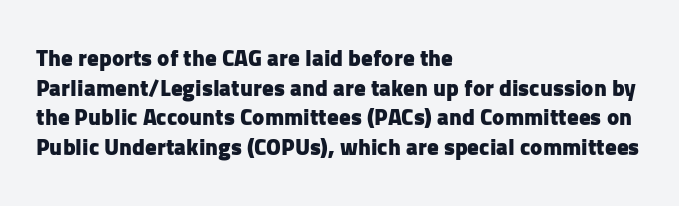
The image shows 23 px bold type, upright; set left-aligned, normal line spacing (1.29x), normal letter spacing, not underlined.
